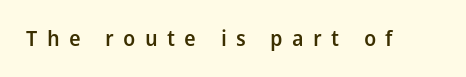
The image shows 21 px text type, upright; set unusually wide letter spacing (+0.45 em), not underlined.
